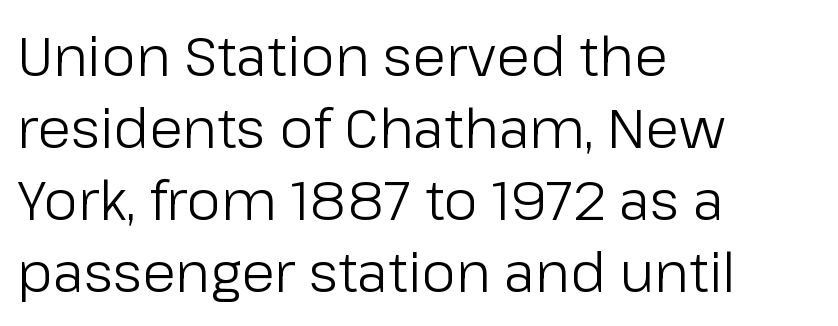
The image shows 55 px light sans-serif type, upright; set left-aligned, normal line spacing (1.31x), normal letter spacing, not underlined; low stroke contrast and a medium x-height.
